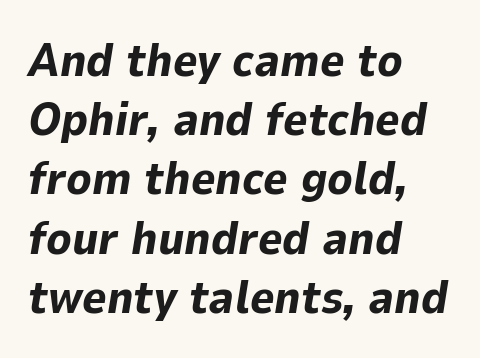
{"italic": "yes", "lean": "right", "slant_degrees": 9, "bold": "yes", "weight": "bold", "width": "normal", "stroke_contrast": "low", "x_height": "medium", "monospaced": "no", "underline": "no", "align": "left", "line_spacing": "normal", "line_spacing_ratio": 1.26, "letter_spacing": "normal", "letter_spacing_em": 0.0, "glyph_px": 47}
